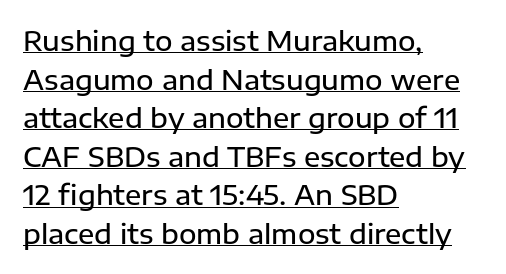
The image shows 27 px text type, upright; set left-aligned, normal line spacing (1.43x), normal letter spacing, underlined.
